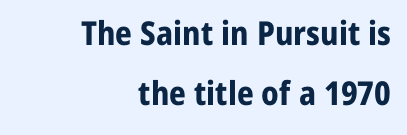
Q: Is the text bold? A: Yes.
Q: Is the text italic (slanted)? A: No, it is upright.
Q: Is the typeface a serif or a sans-serif typeface? A: Sans-serif.
Q: Is the text underlined? A: No.
Q: How is the paragraph aligned? A: Right-aligned.
Q: Is the spacing between letters normal or unusually wide? A: Normal.
Q: Width (condensed, normal, or wide)? A: Normal.
Q: Stroke contrast? A: Low.
Q: x-height? A: Medium.
Q: Monospaced? A: No.
